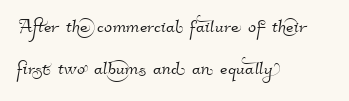
{"underline": "no", "align": "left", "line_spacing_ratio": 1.74, "letter_spacing": "normal", "letter_spacing_em": 0.0, "glyph_px": 24}
